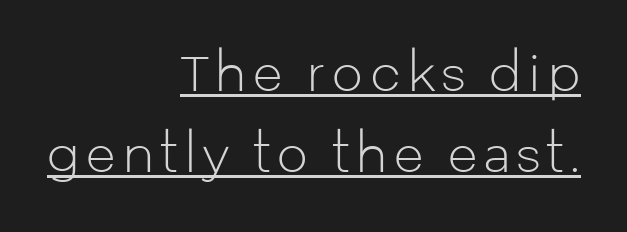
{"serif": "no", "italic": "no", "bold": "no", "weight": "light", "width": "normal", "stroke_contrast": "low", "x_height": "medium", "monospaced": "no", "underline": "yes", "align": "right", "line_spacing": "normal", "line_spacing_ratio": 1.65, "glyph_px": 49}
